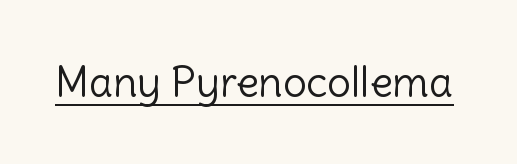
The image shows 42 px light sans-serif type, upright; set normal letter spacing, underlined; a medium x-height.
